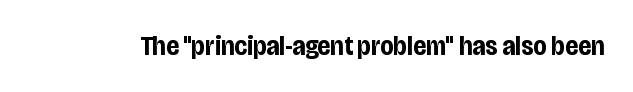
Q: Is the text bold? A: Yes.
Q: Is the text italic (slanted)? A: No, it is upright.
Q: Is the text underlined? A: No.
Q: Is the spacing between letters normal or unusually wide? A: Normal.
